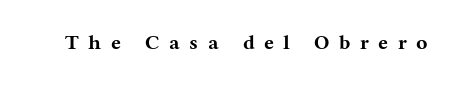
Between one letter and the next there's a generous, obvious gap. The space beneath each line is pristine and unruled. Ascenders rise straight up at ninety degrees. The glyphs have the mass of a bold cut.
